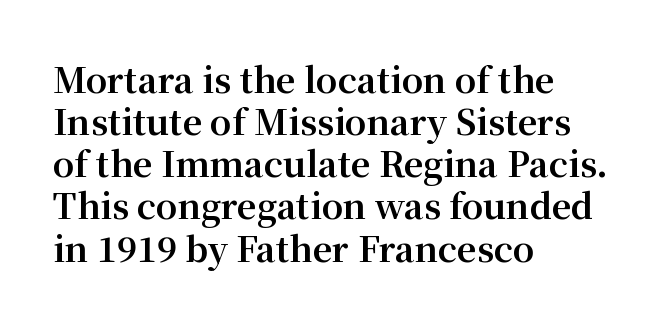
{"serif": "yes", "italic": "no", "bold": "yes", "weight": "bold", "width": "normal", "stroke_contrast": "medium", "x_height": "medium", "monospaced": "no", "underline": "no", "align": "left", "line_spacing_ratio": 1.24, "letter_spacing": "normal", "letter_spacing_em": 0.0, "glyph_px": 34}
